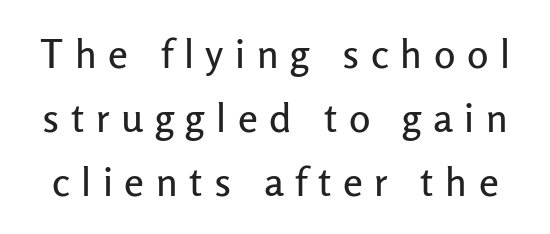
The image shows 40 px sans-serif type, upright; set normal line spacing (1.6x), unusually wide letter spacing (+0.29 em), not underlined; low stroke contrast and a medium x-height.
